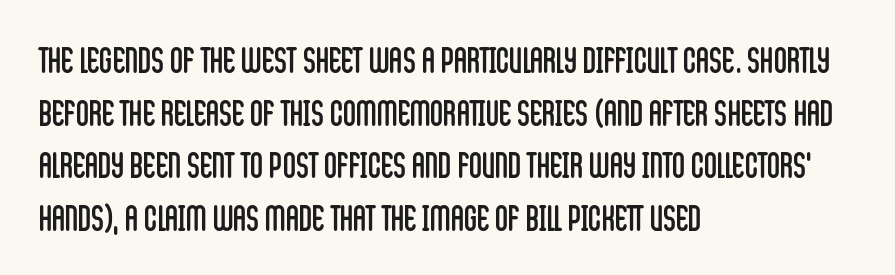
Q: Is the text bold? A: No.
Q: Is the text italic (slanted)? A: No, it is upright.
Q: Is the typeface a serif or a sans-serif typeface? A: Sans-serif.
Q: Is the text underlined? A: No.
Q: How is the paragraph aligned? A: Left-aligned.
Q: Is the spacing between letters normal or unusually wide? A: Normal.
Q: Is the spacing between lines tight, normal or loose? A: Normal.
Q: Width (condensed, normal, or wide)? A: Condensed.
Q: Stroke contrast? A: Low.
Q: x-height? A: Large.
Q: Monospaced? A: No.
